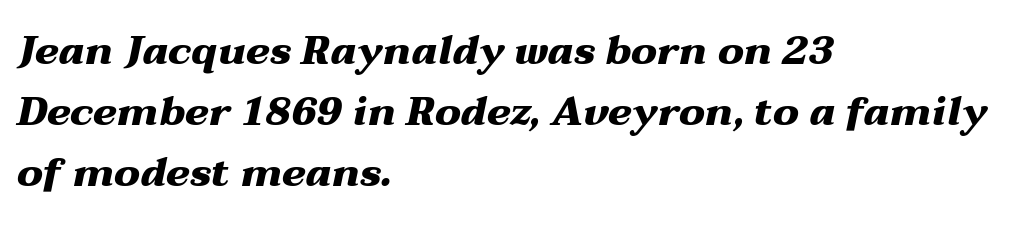
The image shows 40 px heavy, wide type, italic (leaning right); set left-aligned, normal line spacing (1.52x), normal letter spacing, not underlined; medium stroke contrast and a medium x-height.
